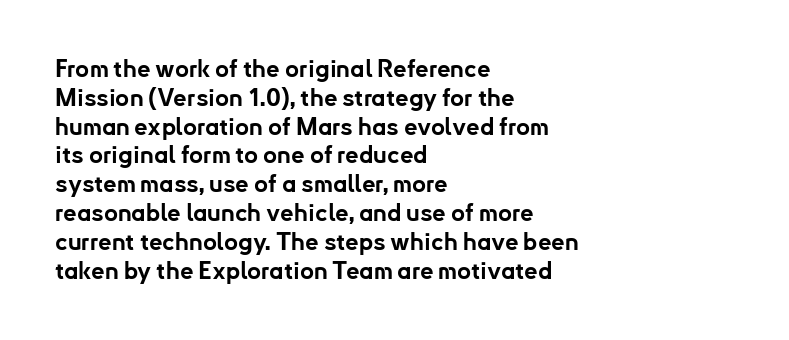
The image shows 24 px bold type, upright; set left-aligned, line spacing 1.2x, normal letter spacing, not underlined.
